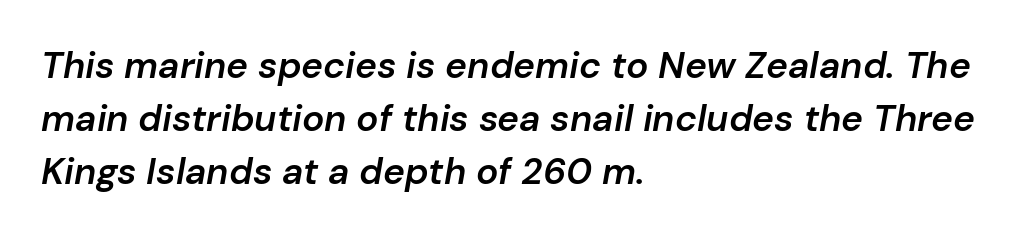
Q: Is the text bold? A: Semi-bold.
Q: Is the text italic (slanted)? A: Yes, it leans right by about 10 degrees.
Q: Is the text underlined? A: No.
Q: How is the paragraph aligned? A: Left-aligned.
Q: Is the spacing between letters normal or unusually wide? A: Normal.
Q: Is the spacing between lines tight, normal or loose? A: Normal.
Q: Width (condensed, normal, or wide)? A: Normal.
Q: Stroke contrast? A: Low.
Q: x-height? A: Medium.
Q: Monospaced? A: No.
